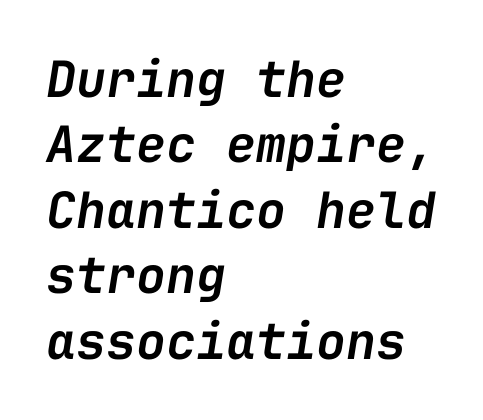
The letters sit at their default tracking, neither squeezed nor spread. What's the leading like? Ordinary, nothing unusual. Alignment: flush left. Weight: semibold (demi). Fixed-width glyphs throughout — classic coding-font behaviour. Plain, unruled lines of type.
